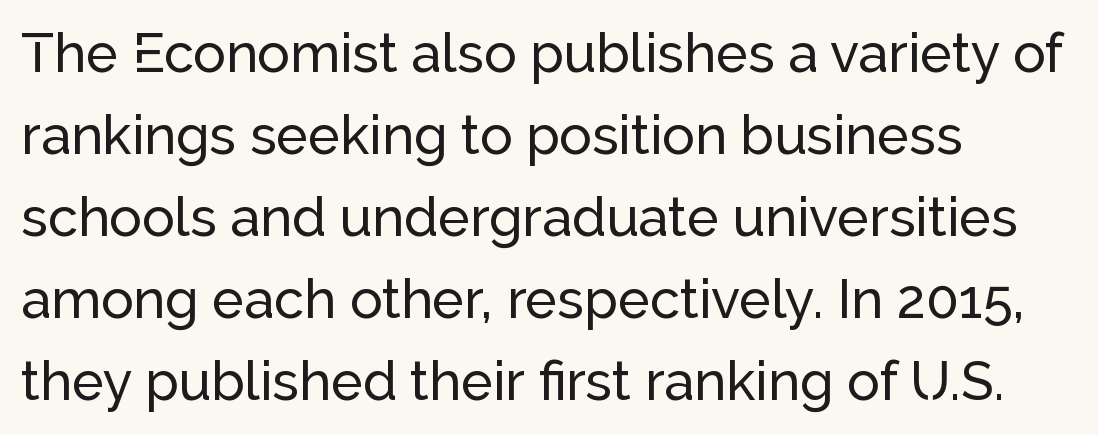
{"serif": "no", "italic": "no", "width": "normal", "stroke_contrast": "low", "x_height": "medium", "monospaced": "no", "underline": "no", "align": "left", "line_spacing": "normal", "line_spacing_ratio": 1.52, "letter_spacing": "normal", "letter_spacing_em": 0.0, "glyph_px": 54}
